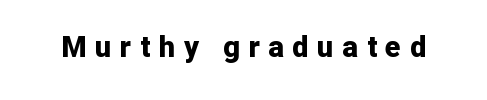
Designer's note — italics off, roman on. Observe the wide spacing: letters keep a clear distance from each other. Think of a printed novel: that variable character pitch is what you see here. Nobody drew a line under any word here. Examine the stroke ends and you'll find no serifs.
